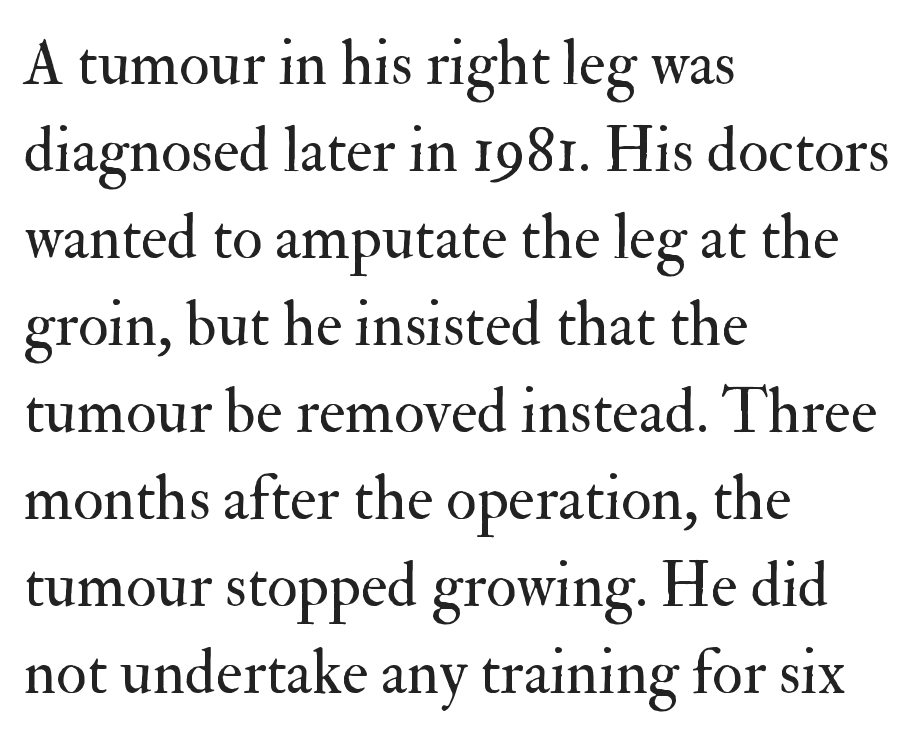
If you drew a line through each stem, it would be perfectly vertical. No heavy texture on the line: the type isn't bold. Where is the straight margin? On the left. Type style note: has serifs. Here the designer chose a conventional face with non-uniform glyph widths.
